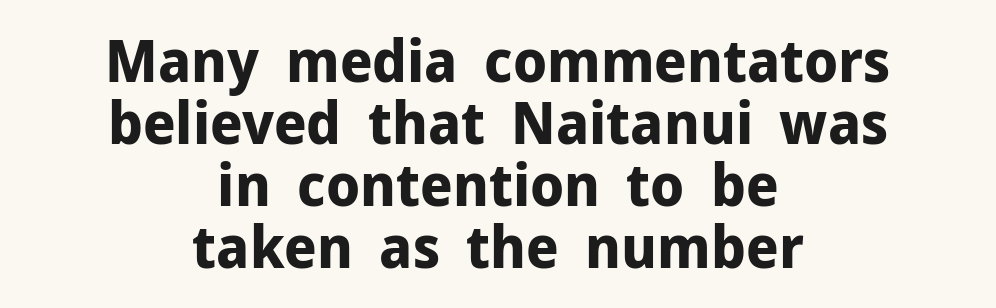
Ascenders rise straight up at ninety degrees. This sample uses plain, unmodified letter spacing. The designer went with a sans here, leaving each stem footless. The rendering uses natural spacing where letterforms have individual widths. A centered setting, common on invitations and titles, is used for this passage. The strip under each line holds only bare page.
